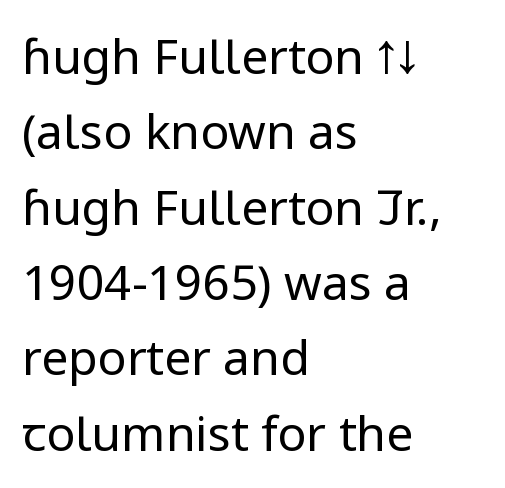
The cut favours lightness, reaching ordinary text weight at its darkest. Unlike a traditional serif, this face leaves its strokes unadorned. Each letter keeps its own natural width here, so spacing adapts to shape. Posture: straight, roman, zero tilt. Quick note: underline off. Line beginnings align vertically; line endings do not.
